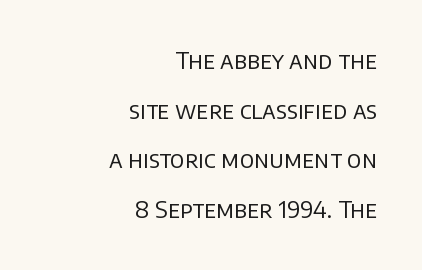
Q: Is the text bold? A: No.
Q: Is the text italic (slanted)? A: No, it is upright.
Q: Is the text underlined? A: No.
Q: How is the paragraph aligned? A: Right-aligned.
Q: Is the spacing between letters normal or unusually wide? A: Normal.
Q: Is the spacing between lines tight, normal or loose? A: Loose.
